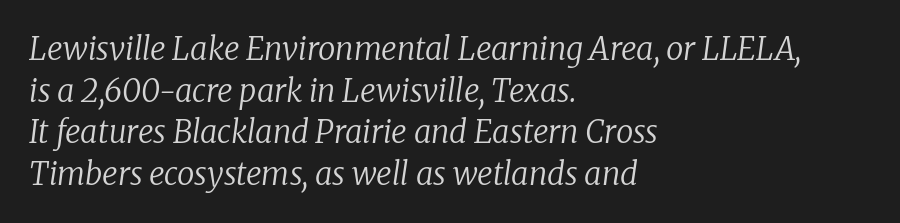
The image shows 31 px regular-weight serif type, italic (leaning right); set left-aligned, normal line spacing (1.34x), normal letter spacing, not underlined; low stroke contrast and a medium x-height.
